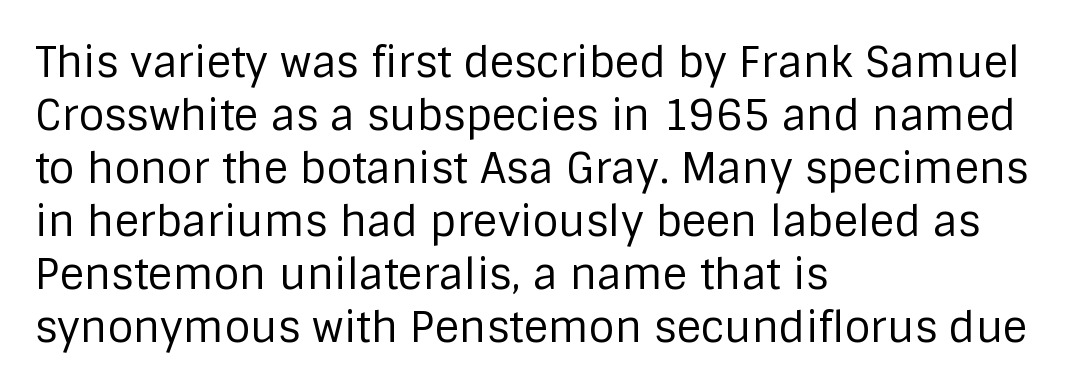
In terms of letterspacing, this is plain default setting. Grotesque or geometric, the face here clearly has no serifs. The face used here is proportionally spaced, like ordinary book or web type. Is this a heavy cut? Hardly; it is regular or lighter.
